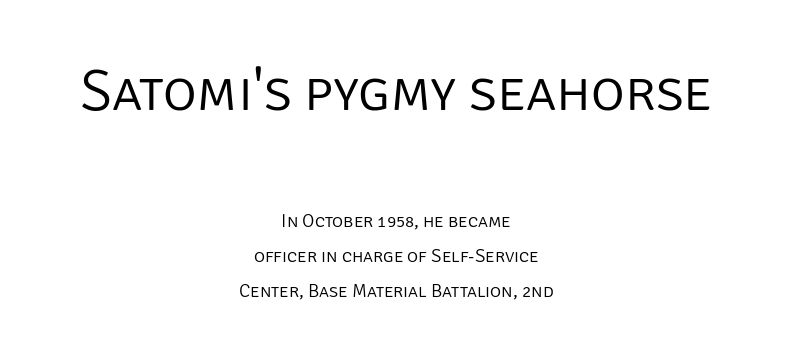
The image shows 58 px light sans-serif type, upright; set centered, line spacing 1.85x, normal letter spacing, not underlined; the first (top) block is 3.05x larger; low stroke contrast and a large x-height.
